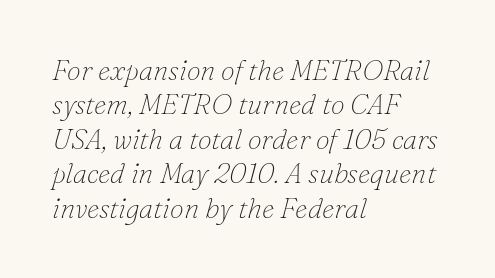
The image shows 28 px thin serif type, italic (leaning right); set left-aligned, line spacing 1.23x, normal letter spacing, not underlined; low stroke contrast and a small x-height.
